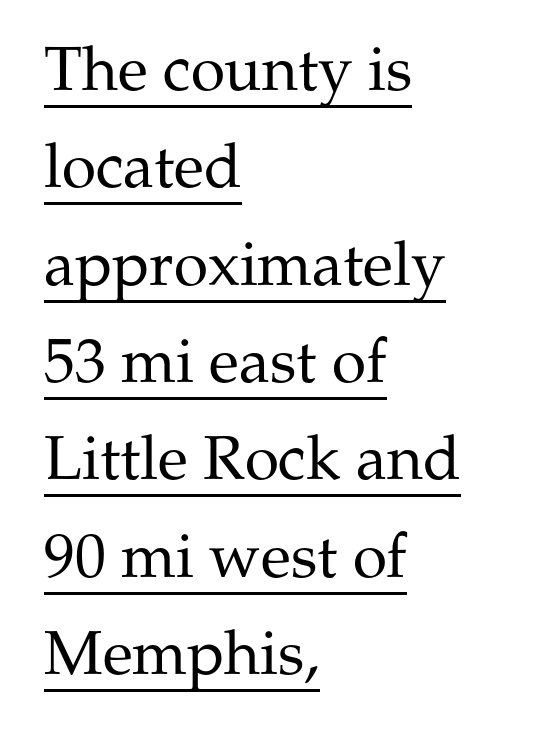
Evenly set lines give the paragraph a standard silhouette. The lettering holds an erect, upright posture throughout. The typesetter chose a ragged-right arrangement here. Caption: standard tracking, unaltered.
